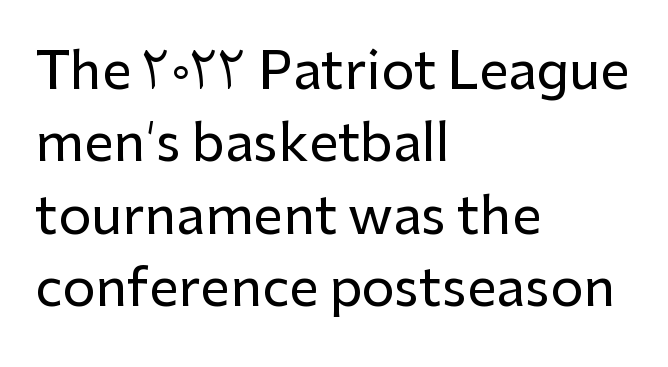
The image shows 52 px sans-serif type, upright; set left-aligned, normal line spacing (1.39x), normal letter spacing, not underlined; low stroke contrast and a medium x-height.
